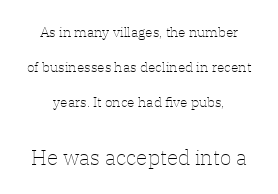
The image shows 21 px text type, upright; set centered, loose line spacing (2.49x), normal letter spacing, not underlined; the second (bottom) block is 1.5x larger.
